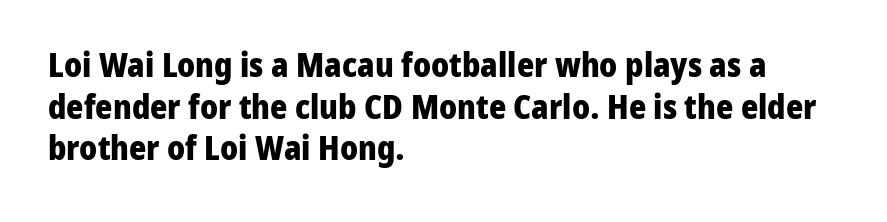
Q: Is the text bold? A: Yes.
Q: Is the text italic (slanted)? A: No, it is upright.
Q: Is the typeface a serif or a sans-serif typeface? A: Sans-serif.
Q: Is the text underlined? A: No.
Q: How is the paragraph aligned? A: Left-aligned.
Q: Is the spacing between letters normal or unusually wide? A: Normal.
Q: Is the spacing between lines tight, normal or loose? A: Normal.
Q: Width (condensed, normal, or wide)? A: Normal.
Q: Stroke contrast? A: Low.
Q: x-height? A: Medium.
Q: Monospaced? A: No.
